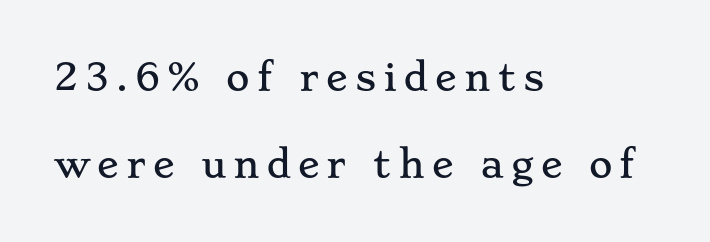
You can tell from the footed stems that serif type was used. You could only call the tracking loose — the letters float apart. Anything drawn beneath the words? Only blank space. Proportional: the letters do not fall into vertical columns. Horizontal bands of white between lines are thick stripes.
